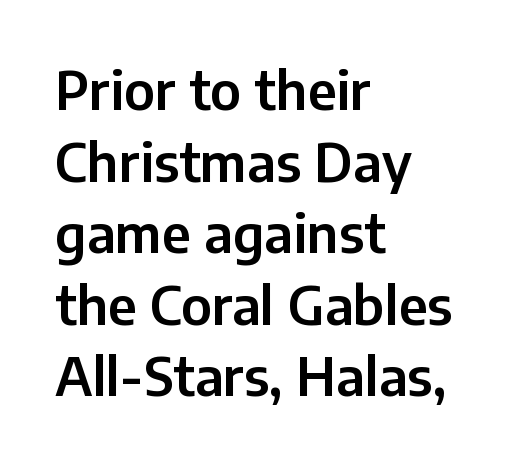
{"serif": "no", "italic": "no", "width": "normal", "stroke_contrast": "low", "x_height": "medium", "monospaced": "no", "underline": "no", "align": "left", "line_spacing": "normal", "line_spacing_ratio": 1.35, "letter_spacing": "normal", "letter_spacing_em": 0.0, "glyph_px": 53}
